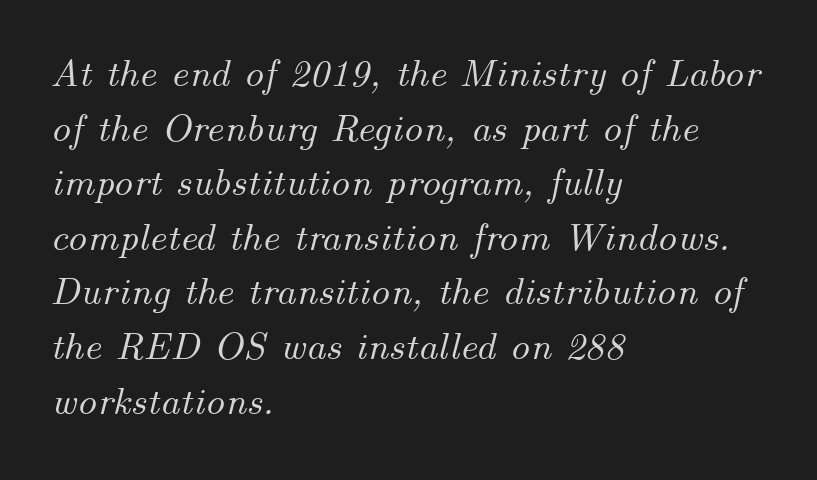
{"italic": "yes", "lean": "right", "slant_degrees": 14, "width": "normal", "stroke_contrast": "medium", "x_height": "small", "monospaced": "no", "underline": "no", "align": "left", "line_spacing": "normal", "line_spacing_ratio": 1.4, "letter_spacing": "normal", "letter_spacing_em": 0.0, "glyph_px": 39}
